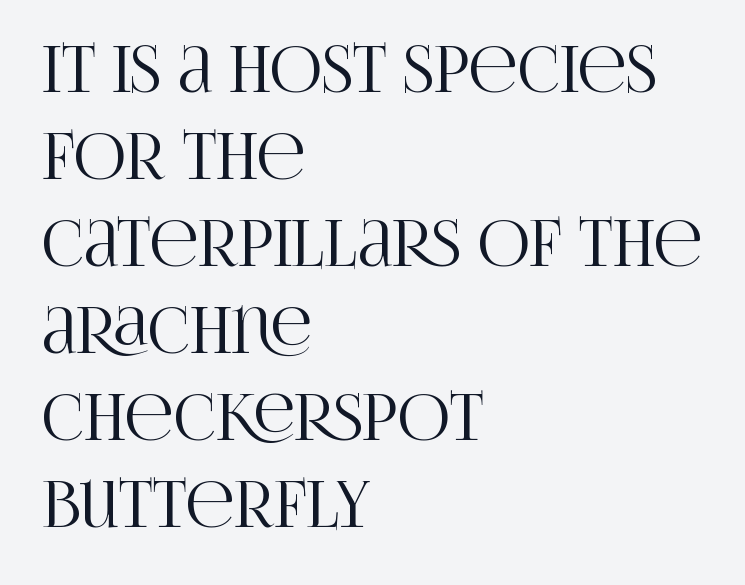
{"serif": "yes", "italic": "no", "width": "condensed", "stroke_contrast": "high", "x_height": "large", "monospaced": "no", "underline": "no", "align": "left", "line_spacing": "normal", "line_spacing_ratio": 1.36, "letter_spacing": "normal", "letter_spacing_em": 0.0, "glyph_px": 64}
